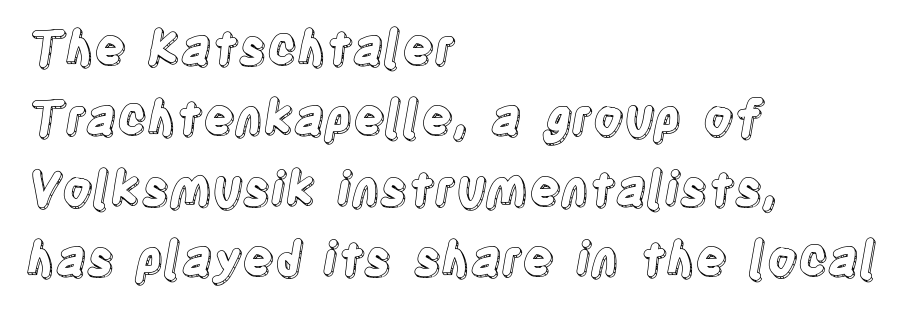
The image shows 47 px condensed type; set left-aligned, normal line spacing (1.5x), normal letter spacing, not underlined; a large x-height.
